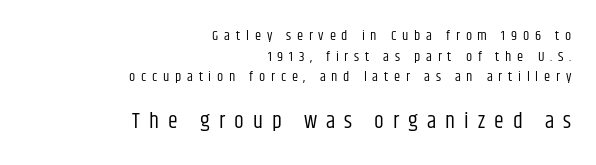
This rendering widens character spacing well past its baseline value. A light-to-regular cut is what we see here. The axis of the letterforms is exactly vertical. The lines in this sample share a right terminus and differ only in where they begin. Leading matches the norm, producing a regular column.
